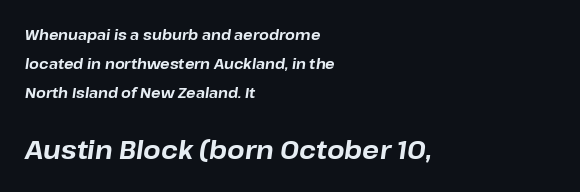
Size hierarchy here favors the trailing block over the leading one. Each glyph is drawn with heavy, bold strokes. Compared with a centered layout, this one pins lines to the left instead. The string is rendered with underlining switched off. Italic? Definitely — the glyphs are oblique. Glyph-to-glyph distance matches everyday printed text.
